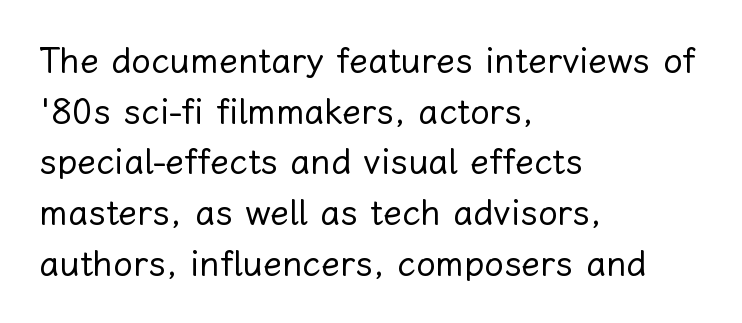
{"italic": "no", "bold": "no", "weight": "regular", "width": "normal", "stroke_contrast": "low", "x_height": "medium", "monospaced": "no", "underline": "no", "align": "left", "line_spacing": "normal", "line_spacing_ratio": 1.45, "letter_spacing": "normal", "letter_spacing_em": 0.0, "glyph_px": 35}
